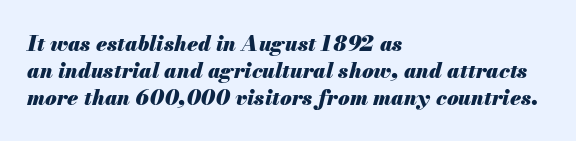
{"italic": "yes", "lean": "right", "slant_degrees": 13, "bold": "yes", "underline": "no", "align": "left", "line_spacing": "normal", "line_spacing_ratio": 1.28, "letter_spacing": "normal", "letter_spacing_em": 0.0, "glyph_px": 21}
